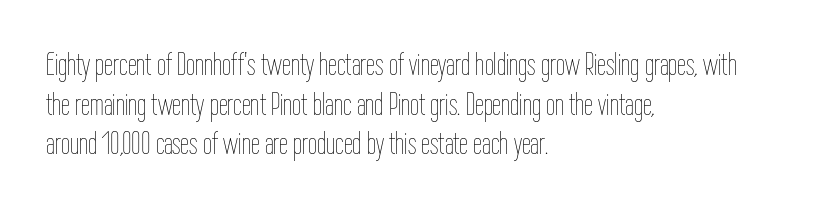
The type is set solid horizontally, with unmodified tracking. The foot of each line stays bare and open. A student would call this left alignment; a typographer would say flush left, rag right. Bold? No — there's no thickening of the strokes. Proportional: the letters do not fall into vertical columns.
